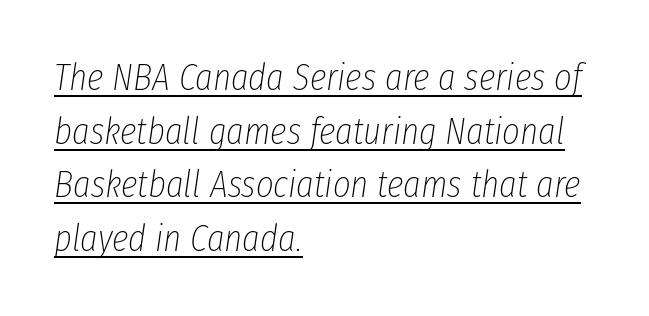
{"italic": "yes", "lean": "right", "slant_degrees": 8, "bold": "no", "weight": "thin", "width": "condensed", "stroke_contrast": "low", "x_height": "medium", "monospaced": "no", "underline": "yes", "align": "left", "line_spacing": "normal", "line_spacing_ratio": 1.41, "letter_spacing": "normal", "letter_spacing_em": 0.0, "glyph_px": 38}
